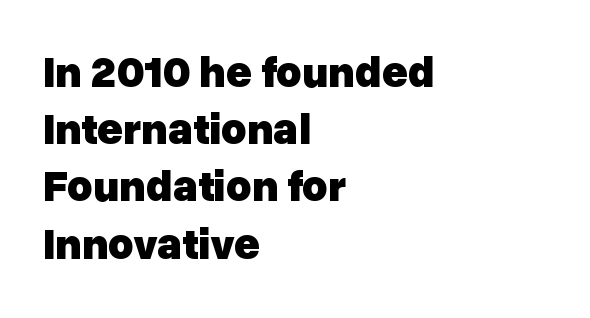
The passage shown is typeset with a sans-serif family. Observe the ordinary spacing: letters are neighbours, not strangers. Tall strokes in this sample are plumb rather than angled. Here the designer chose a conventional face with non-uniform glyph widths. Plenty of ink on the page — the face is bold. Left-aligned paragraph, ragged on the right.
